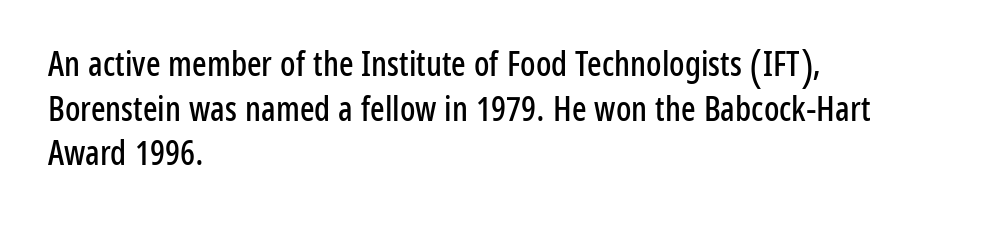
The image shows 34 px condensed sans-serif type, upright; set left-aligned, normal line spacing (1.31x), normal letter spacing, not underlined; low stroke contrast and a medium x-height.
